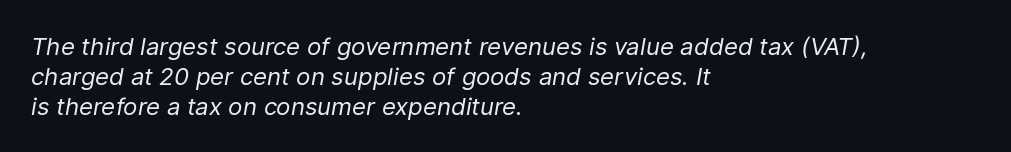
Q: Is the text bold? A: No.
Q: Is the text italic (slanted)? A: Yes, it leans right by about 9 degrees.
Q: Is the text underlined? A: No.
Q: How is the paragraph aligned? A: Left-aligned.
Q: Is the spacing between letters normal or unusually wide? A: Normal.
Q: Is the spacing between lines tight, normal or loose? A: Normal.
